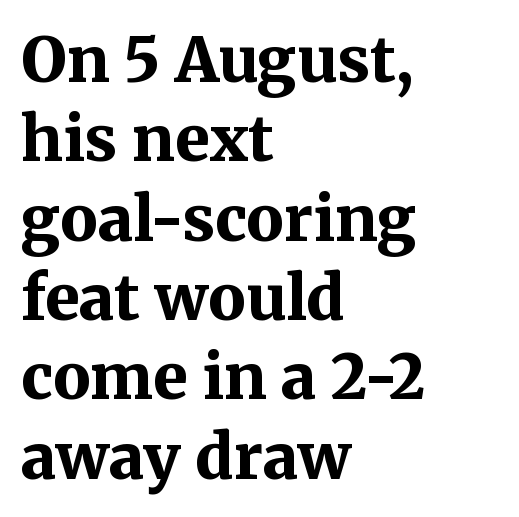
Q: Is the text bold? A: Yes.
Q: Is the text italic (slanted)? A: No, it is upright.
Q: Is the typeface a serif or a sans-serif typeface? A: Serif.
Q: Is the text underlined? A: No.
Q: How is the paragraph aligned? A: Left-aligned.
Q: Is the spacing between letters normal or unusually wide? A: Normal.
Q: Is the spacing between lines tight, normal or loose? A: Normal.
Q: Width (condensed, normal, or wide)? A: Normal.
Q: Stroke contrast? A: Medium.
Q: x-height? A: Medium.
Q: Monospaced? A: No.
